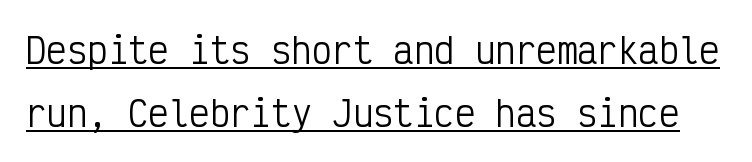
{"serif": "no", "italic": "no", "bold": "no", "weight": "regular", "width": "condensed", "stroke_contrast": "low", "x_height": "medium", "monospaced": "yes", "underline": "yes", "line_spacing_ratio": 1.85, "letter_spacing": "normal", "letter_spacing_em": 0.0, "glyph_px": 34}
